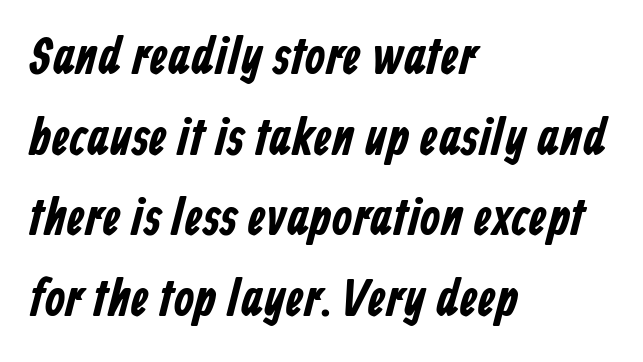
{"serif": "no", "width": "condensed", "stroke_contrast": "low", "x_height": "medium", "monospaced": "no", "underline": "no", "align": "left", "line_spacing": "normal", "line_spacing_ratio": 1.55, "letter_spacing": "normal", "letter_spacing_em": 0.0, "glyph_px": 52}
